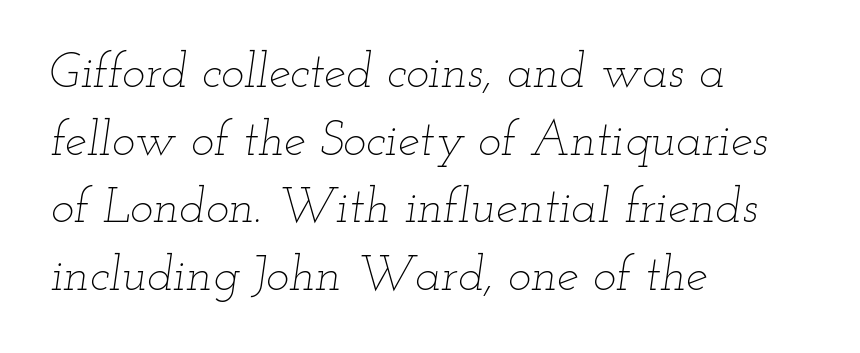
The image shows 49 px thin, wide type, italic (leaning right); set left-aligned, normal line spacing (1.38x), normal letter spacing, not underlined; low stroke contrast and a small x-height.
